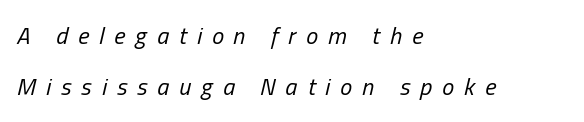
Q: Is the text bold? A: No.
Q: Is the text italic (slanted)? A: Yes, it leans right by about 13 degrees.
Q: Is the text underlined? A: No.
Q: How is the paragraph aligned? A: Left-aligned.
Q: Is the spacing between letters normal or unusually wide? A: Unusually wide.
Q: Is the spacing between lines tight, normal or loose? A: Loose.
